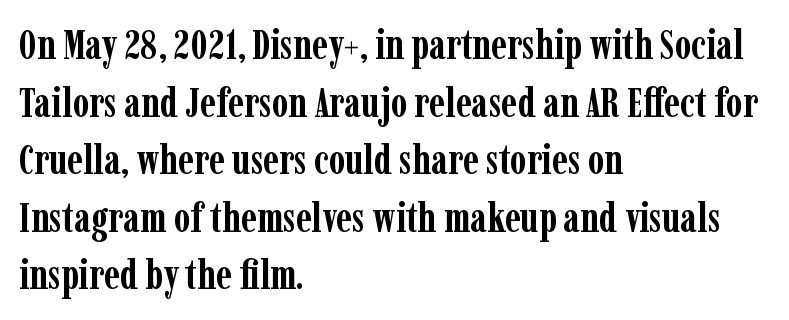
The image shows 42 px semibold, condensed serif type, upright; set left-aligned, normal line spacing (1.37x), normal letter spacing, not underlined; low stroke contrast and a medium x-height.
